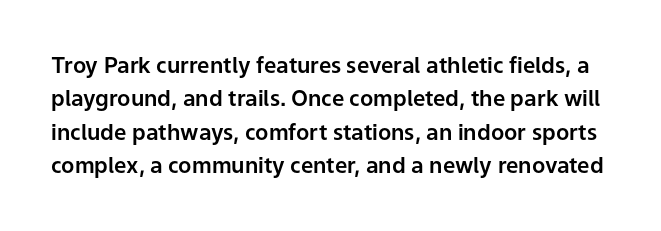
Summary of vertical rhythm: regular, with standard interline spacing. Descenders hang freely into open space. The face used here is rendered with its standard letterfit. Nope, not italic — everything's standing straight.
